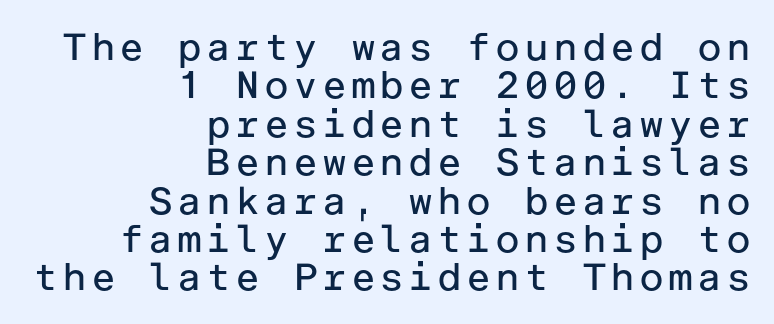
The image shows 38 px regular-weight sans-serif type, upright; set right-aligned, tight line spacing (1.01x), not underlined; low stroke contrast and a medium x-height.
